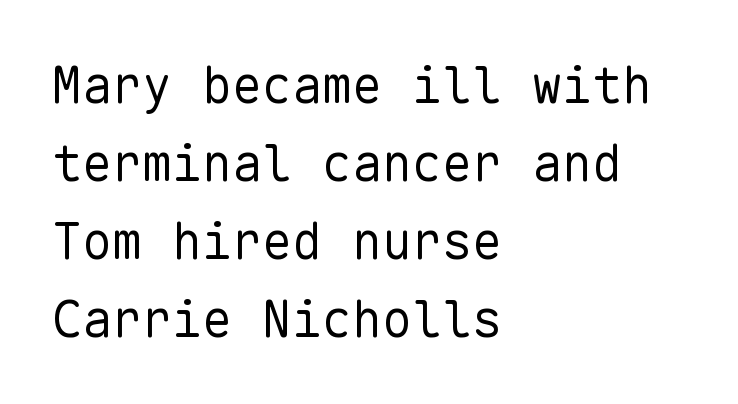
The image shows 50 px regular-weight sans-serif type, upright, monospaced; set left-aligned, normal line spacing (1.56x), normal letter spacing, not underlined; low stroke contrast and a medium x-height.
